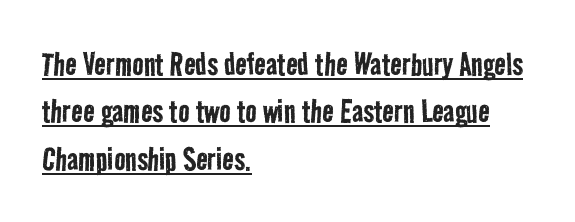
{"serif": "no", "bold": "no", "weight": "regular", "width": "condensed", "stroke_contrast": "low", "x_height": "medium", "monospaced": "no", "underline": "yes", "align": "left", "line_spacing": "normal", "line_spacing_ratio": 1.25, "letter_spacing": "normal", "letter_spacing_em": 0.0, "glyph_px": 38}
